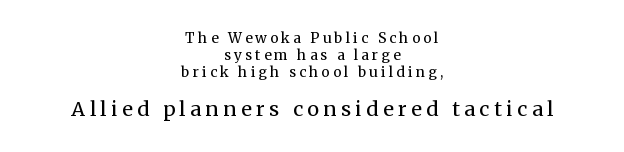
Stems here are at most as thick as an everyday book face. These lines were composed using upright roman letters. The second block has been scaled up relative to the first. Display-style spreading of the glyphs; the letterfit is very open. Beneath every word, the page is bare. Compared with a flush-left layout, this one balances lines on the center instead.
